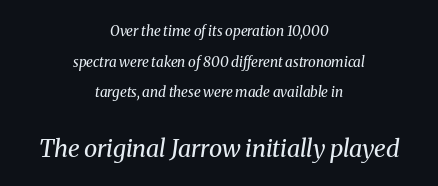
Horizontally, the lines are justified to the midpoint only. Designer's note — italics engaged. You could fit nearly another row in the gap between these rows. Bigger letters appear in the bottom chunk; the top chunk is reduced.
